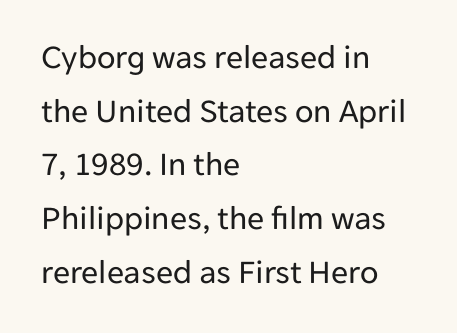
Evenly set lines give the paragraph a standard silhouette. Students, note that the glyphs here touch the page at normal intervals. Type without underlining. The strokes are not fattened; the text isn't bold. Proportional: the letters do not fall into vertical columns. This is roman type, the default non-slanted kind.
